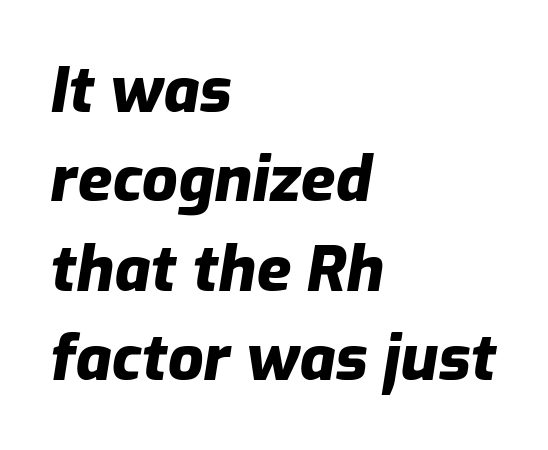
Q: Is the text bold? A: Yes.
Q: Is the text italic (slanted)? A: Yes, it leans right by about 9 degrees.
Q: Is the text underlined? A: No.
Q: How is the paragraph aligned? A: Left-aligned.
Q: Is the spacing between letters normal or unusually wide? A: Normal.
Q: Is the spacing between lines tight, normal or loose? A: Normal.
Q: Width (condensed, normal, or wide)? A: Normal.
Q: Stroke contrast? A: Low.
Q: x-height? A: Medium.
Q: Monospaced? A: No.
